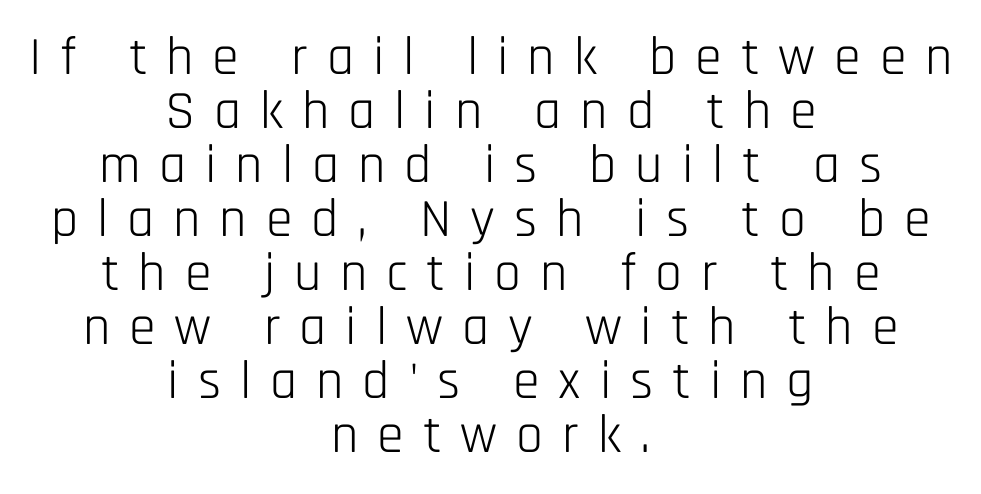
{"serif": "no", "italic": "no", "bold": "no", "weight": "light", "width": "condensed", "stroke_contrast": "low", "x_height": "large", "monospaced": "no", "underline": "no", "align": "center", "line_spacing": "tight", "line_spacing_ratio": 1.0, "letter_spacing": "wide", "letter_spacing_em": 0.35, "glyph_px": 54}
